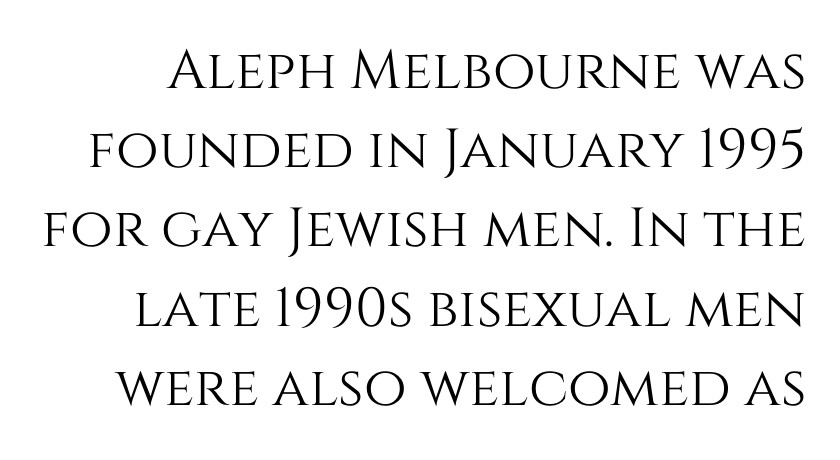
{"italic": "no", "width": "normal", "stroke_contrast": "medium", "x_height": "large", "monospaced": "no", "underline": "no", "line_spacing": "normal", "line_spacing_ratio": 1.44, "letter_spacing": "normal", "letter_spacing_em": 0.0, "glyph_px": 55}
